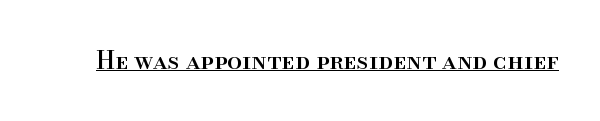
Default kerning and tracking; the words read as compact shapes. Notice how the stems are strictly vertical — no italics here. The glyphs are accompanied by a horizontal stroke just below them.
